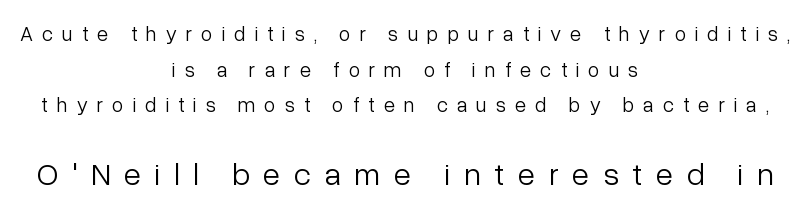
The image shows 32 px light sans-serif type, upright; set centered, normal line spacing (1.7x), unusually wide letter spacing (+0.42 em), not underlined; the second (bottom) block is 1.52x larger; low stroke contrast and a medium x-height.
